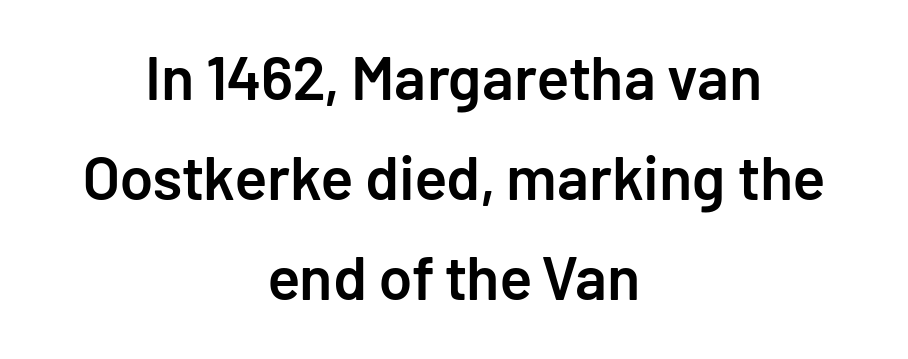
The image shows 61 px semibold sans-serif type, upright; set centered, normal line spacing (1.64x), normal letter spacing, not underlined; low stroke contrast and a medium x-height.
